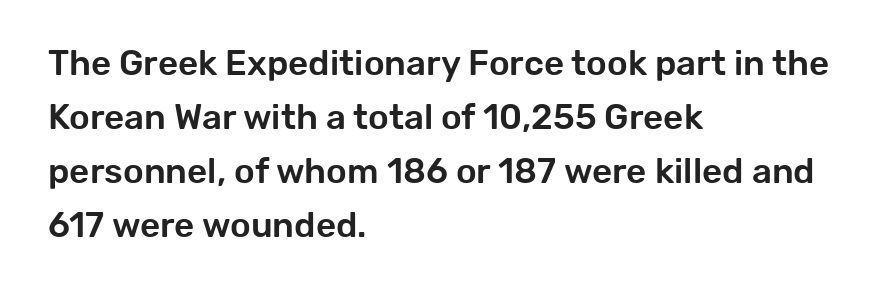
Compared with typical paragraphs, the rows here are spaced about the same. Beneath every word, the page is bare. I'd call this a sans setting — the letters go barefoot. In terms of posture, this sample is upright. Varying glyph widths throughout — classic text-font behaviour.
